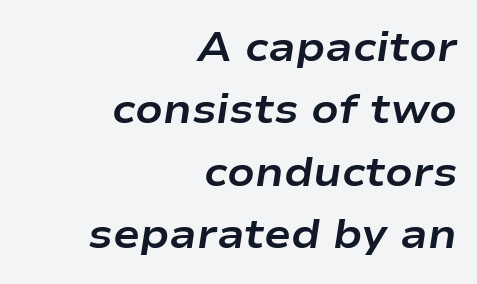
{"italic": "yes", "lean": "right", "slant_degrees": 9, "bold": "yes", "weight": "bold", "width": "wide", "stroke_contrast": "low", "x_height": "medium", "monospaced": "no", "underline": "no", "align": "right", "line_spacing": "normal", "line_spacing_ratio": 1.56, "letter_spacing": "normal", "letter_spacing_em": 0.0, "glyph_px": 40}
